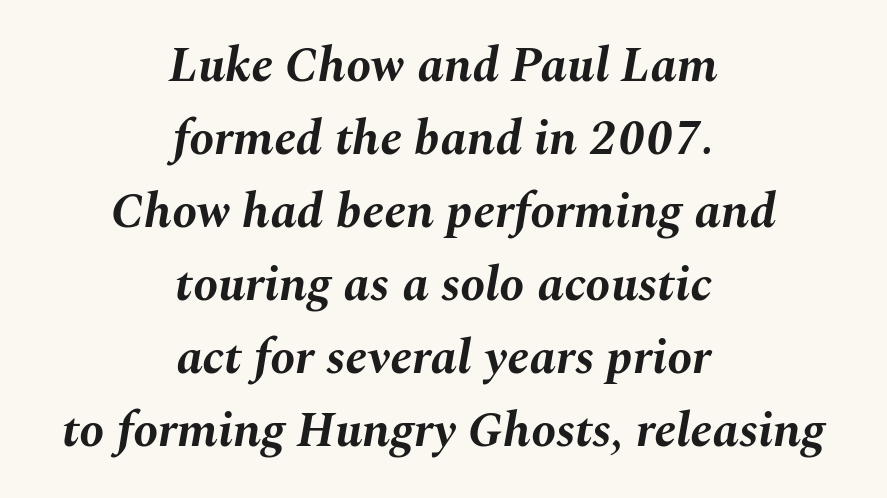
Q: Is the text bold? A: Yes.
Q: Is the text italic (slanted)? A: Yes, it leans right by about 10 degrees.
Q: Is the text underlined? A: No.
Q: How is the paragraph aligned? A: Centered.
Q: Is the spacing between letters normal or unusually wide? A: Normal.
Q: Is the spacing between lines tight, normal or loose? A: Normal.
Q: Width (condensed, normal, or wide)? A: Normal.
Q: Stroke contrast? A: Medium.
Q: x-height? A: Medium.
Q: Monospaced? A: No.
